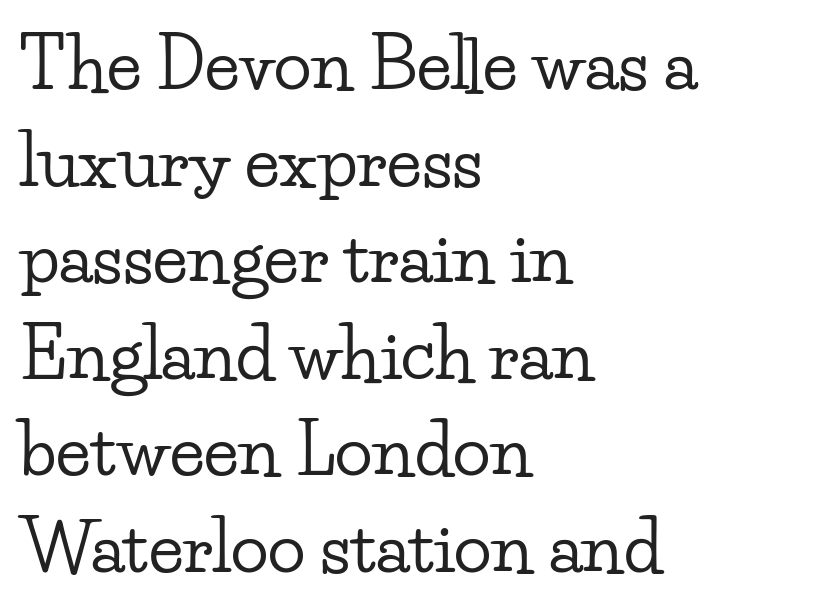
{"serif": "yes", "italic": "no", "width": "wide", "stroke_contrast": "low", "x_height": "small", "monospaced": "no", "underline": "no", "align": "left", "line_spacing": "normal", "line_spacing_ratio": 1.38, "letter_spacing": "normal", "letter_spacing_em": 0.0, "glyph_px": 70}
